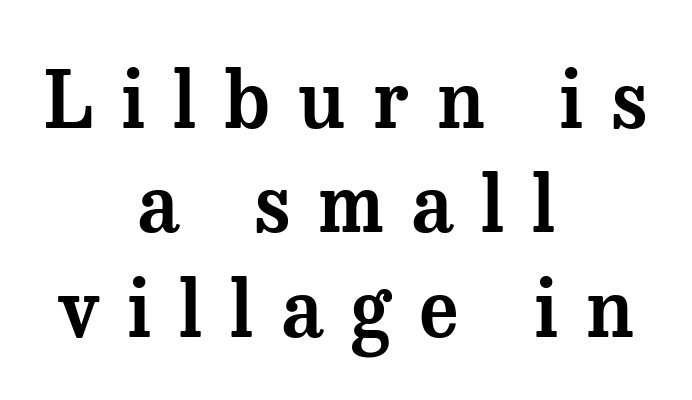
Q: Is the text italic (slanted)? A: No, it is upright.
Q: Is the typeface a serif or a sans-serif typeface? A: Serif.
Q: Is the text underlined? A: No.
Q: How is the paragraph aligned? A: Centered.
Q: Is the spacing between letters normal or unusually wide? A: Unusually wide.
Q: Is the spacing between lines tight, normal or loose? A: Normal.
Q: Width (condensed, normal, or wide)? A: Normal.
Q: Stroke contrast? A: Medium.
Q: x-height? A: Medium.
Q: Monospaced? A: No.
